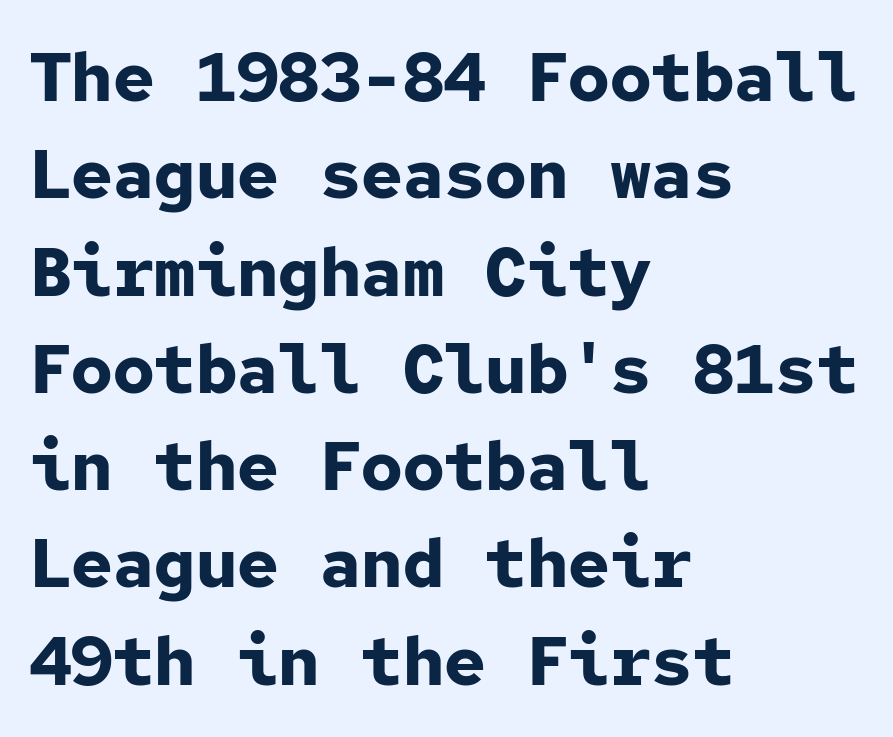
Q: Is the text bold? A: Yes.
Q: Is the text italic (slanted)? A: No, it is upright.
Q: Is the typeface a serif or a sans-serif typeface? A: Sans-serif.
Q: Is the text underlined? A: No.
Q: How is the paragraph aligned? A: Left-aligned.
Q: Is the spacing between letters normal or unusually wide? A: Normal.
Q: Is the spacing between lines tight, normal or loose? A: Normal.
Q: Width (condensed, normal, or wide)? A: Normal.
Q: Stroke contrast? A: Low.
Q: x-height? A: Medium.
Q: Monospaced? A: Yes.
